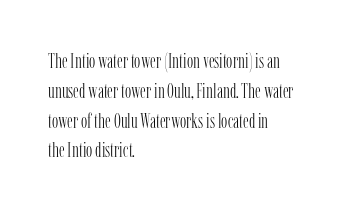
Q: Is the text bold? A: No.
Q: Is the text italic (slanted)? A: No, it is upright.
Q: Is the text underlined? A: No.
Q: How is the paragraph aligned? A: Left-aligned.
Q: Is the spacing between letters normal or unusually wide? A: Normal.
Q: Is the spacing between lines tight, normal or loose? A: Normal.
